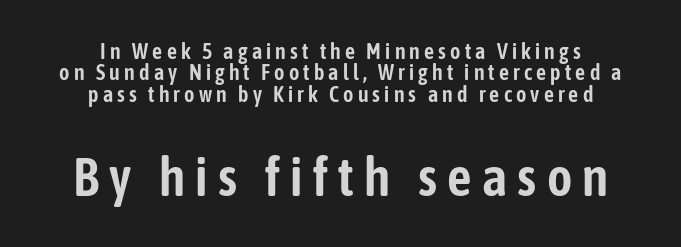
{"serif": "no", "italic": "no", "width": "condensed", "stroke_contrast": "low", "x_height": "medium", "monospaced": "no", "underline": "no", "align": "center", "line_spacing": "tight", "line_spacing_ratio": 0.97, "larger_block": "second", "size_ratio": 2.45, "glyph_px": 54}
